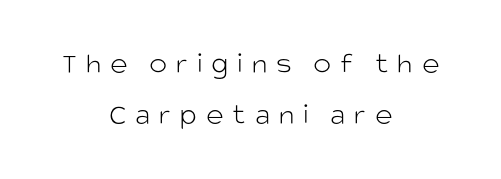
The image shows 30 px light sans-serif type, upright; set centered, normal line spacing (1.7x), unusually wide letter spacing (+0.3 em), not underlined; low stroke contrast and a large x-height.
